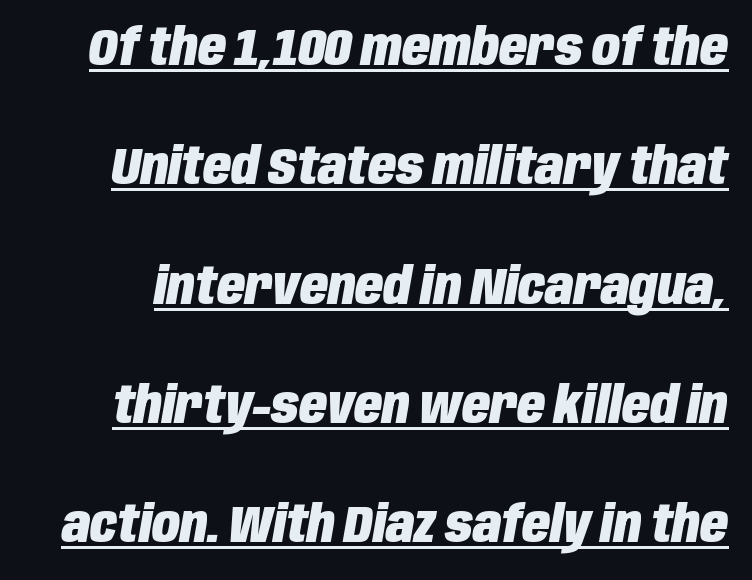
The image shows 51 px heavy, condensed type, italic (leaning right); set loose line spacing (2.34x), normal letter spacing, underlined; low stroke contrast and a large x-height.
